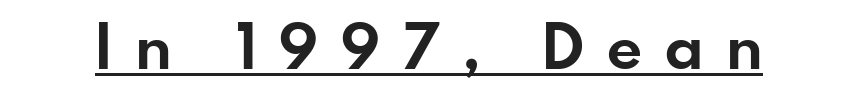
{"serif": "no", "italic": "no", "bold": "yes", "weight": "bold", "width": "normal", "stroke_contrast": "low", "x_height": "small", "monospaced": "no", "underline": "yes", "letter_spacing": "wide", "letter_spacing_em": 0.37, "glyph_px": 62}
